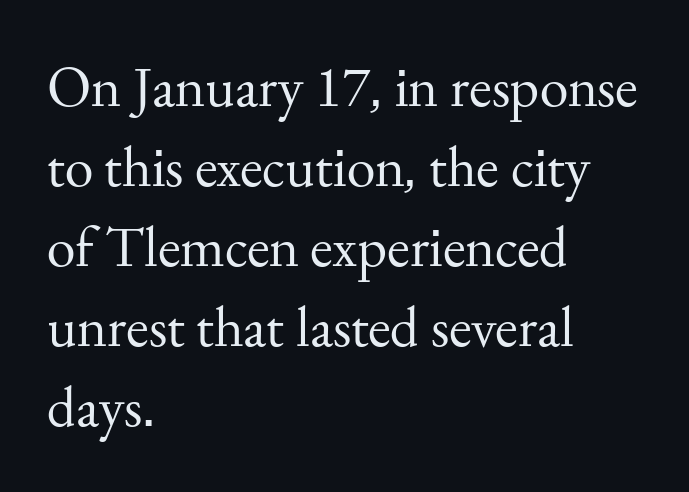
{"serif": "yes", "italic": "no", "bold": "no", "weight": "regular", "width": "normal", "stroke_contrast": "medium", "x_height": "small", "monospaced": "no", "underline": "no", "align": "left", "line_spacing": "normal", "line_spacing_ratio": 1.38, "letter_spacing": "normal", "letter_spacing_em": 0.0, "glyph_px": 58}
